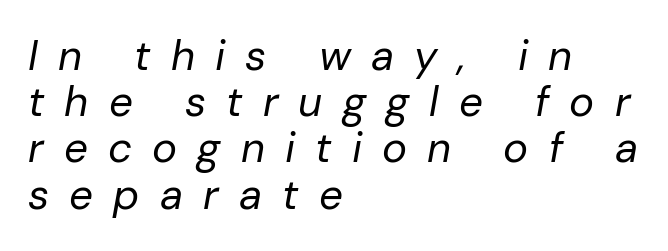
Note the varied advance widths — an 'i' is clearly narrower than an 'm'. Visually the block forms a straight wall on the left and a jagged coastline on the right. Is there much room between lines? No — they nearly touch. Quick note: italic. The tracking jumps out immediately: characters are airy and widely separated.
